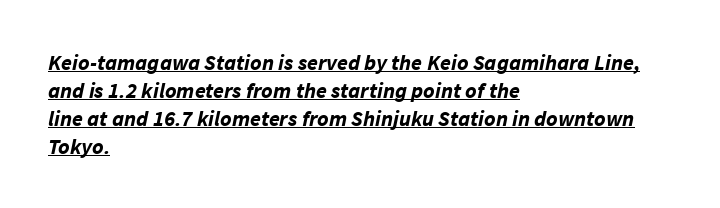
Q: Is the text bold? A: Yes.
Q: Is the text italic (slanted)? A: Yes, it leans right by about 11 degrees.
Q: Is the text underlined? A: Yes.
Q: How is the paragraph aligned? A: Left-aligned.
Q: Is the spacing between letters normal or unusually wide? A: Normal.
Q: Is the spacing between lines tight, normal or loose? A: Normal.
